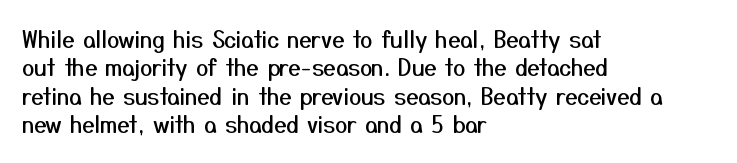
Does extra space separate the letters? No, they use regular spacing. Rows of type keep a routine distance in the vertical direction. Descender tails drop into unmarked territory. No italicization has been applied; the sample stays upright.
